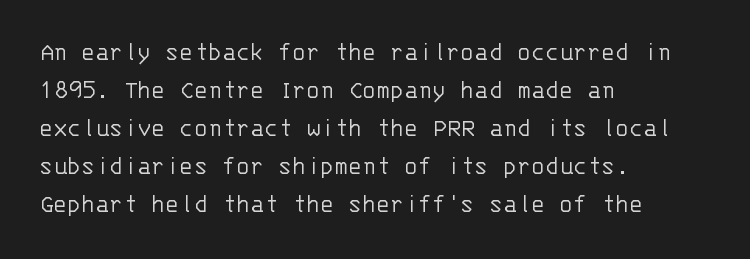
The image shows 26 px text type, upright; set left-aligned, normal line spacing (1.46x), normal letter spacing, not underlined.
